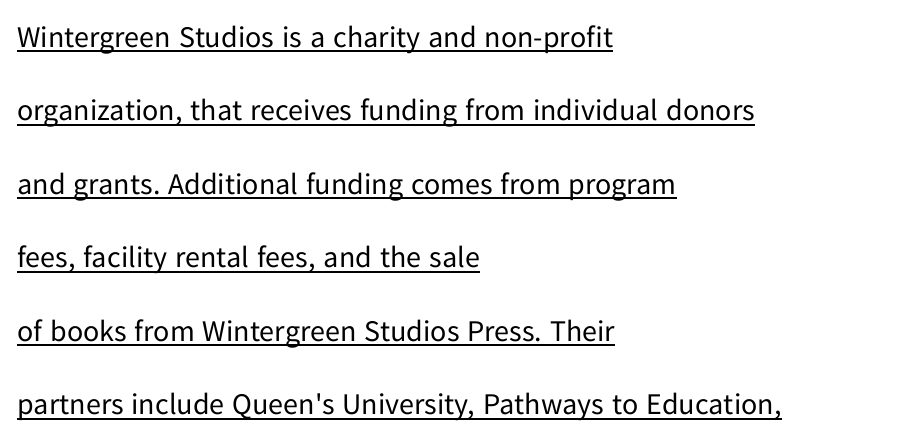
{"serif": "no", "italic": "no", "bold": "no", "weight": "regular", "width": "normal", "stroke_contrast": "low", "x_height": "medium", "monospaced": "no", "underline": "yes", "align": "left", "line_spacing": "loose", "line_spacing_ratio": 2.45, "letter_spacing": "normal", "letter_spacing_em": 0.0, "glyph_px": 30}
